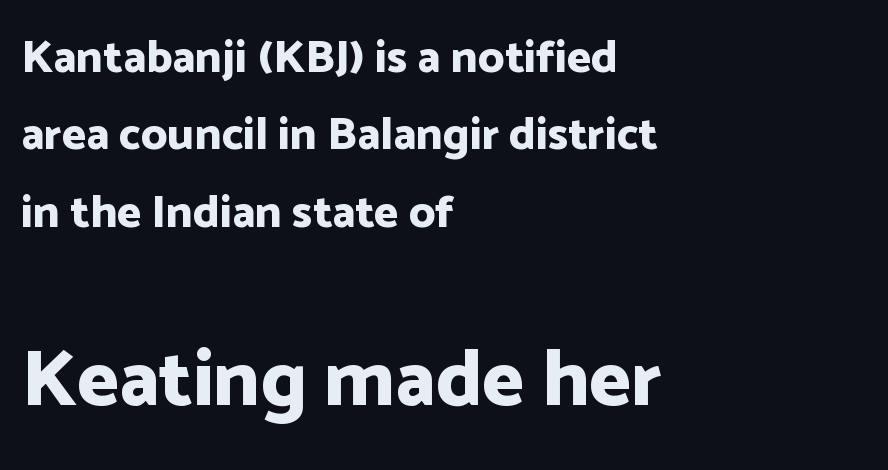
Q: Is the text bold? A: Yes.
Q: Is the text italic (slanted)? A: No, it is upright.
Q: Is the typeface a serif or a sans-serif typeface? A: Sans-serif.
Q: Is the text underlined? A: No.
Q: How is the paragraph aligned? A: Left-aligned.
Q: Is the spacing between letters normal or unusually wide? A: Normal.
Q: Is the spacing between lines tight, normal or loose? A: Normal.
Q: Which block of text is set in a larger size, the first (top) or the second (bottom)? A: The second (bottom) one.
Q: Width (condensed, normal, or wide)? A: Normal.
Q: Stroke contrast? A: Low.
Q: x-height? A: Medium.
Q: Monospaced? A: No.
